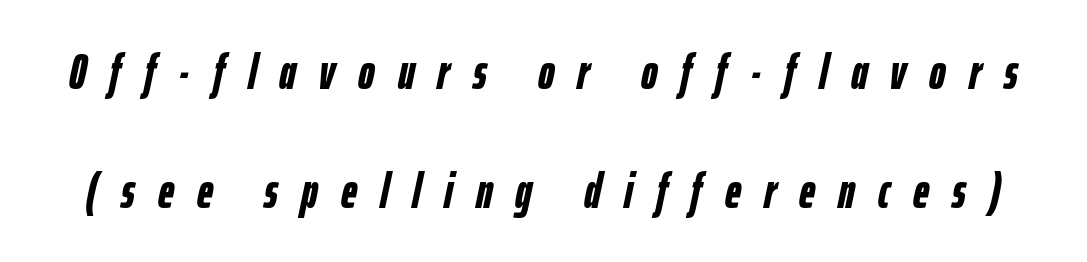
{"italic": "yes", "lean": "right", "slant_degrees": 12, "bold": "yes", "weight": "semibold", "width": "condensed", "stroke_contrast": "low", "x_height": "medium", "monospaced": "no", "underline": "no", "line_spacing": "loose", "line_spacing_ratio": 2.38, "letter_spacing": "wide", "letter_spacing_em": 0.46, "glyph_px": 50}
